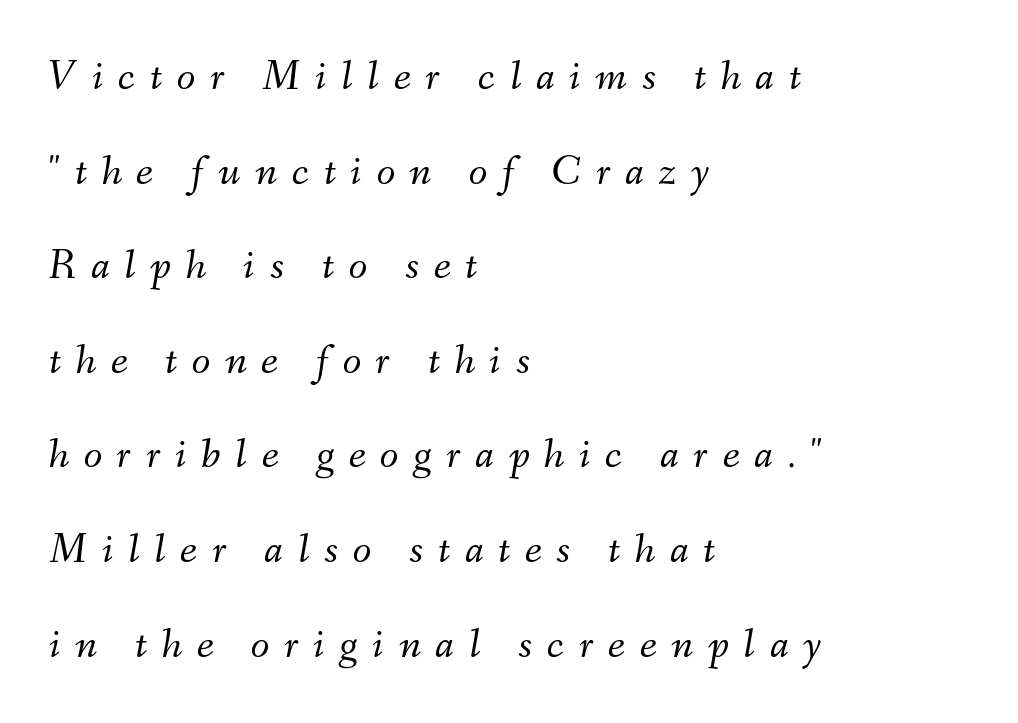
The image shows 43 px light type, italic (leaning right); set left-aligned, loose line spacing (2.2x), unusually wide letter spacing (+0.34 em), not underlined; medium stroke contrast and a small x-height.
